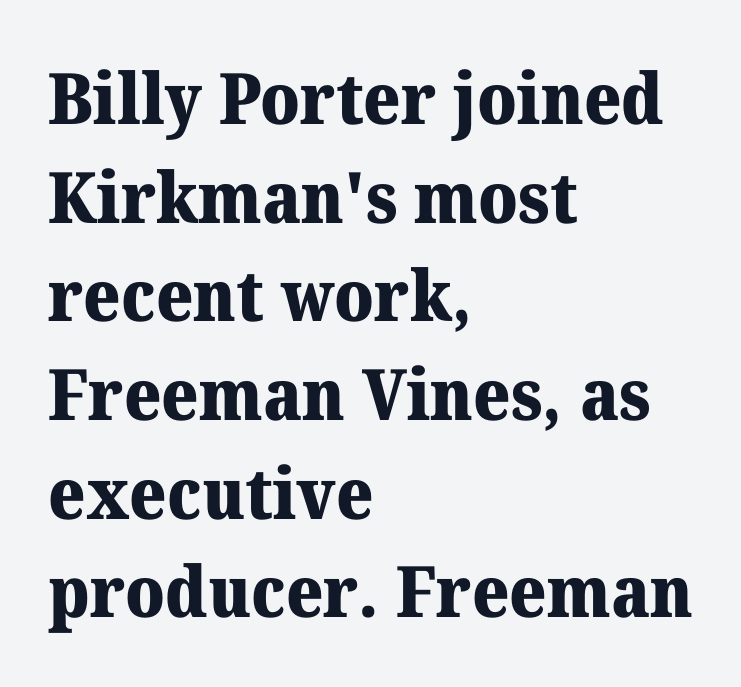
Q: Is the text bold? A: Yes.
Q: Is the text italic (slanted)? A: No, it is upright.
Q: Is the typeface a serif or a sans-serif typeface? A: Serif.
Q: Is the text underlined? A: No.
Q: How is the paragraph aligned? A: Left-aligned.
Q: Is the spacing between letters normal or unusually wide? A: Normal.
Q: Is the spacing between lines tight, normal or loose? A: Normal.
Q: Width (condensed, normal, or wide)? A: Normal.
Q: Stroke contrast? A: Medium.
Q: x-height? A: Medium.
Q: Monospaced? A: No.
